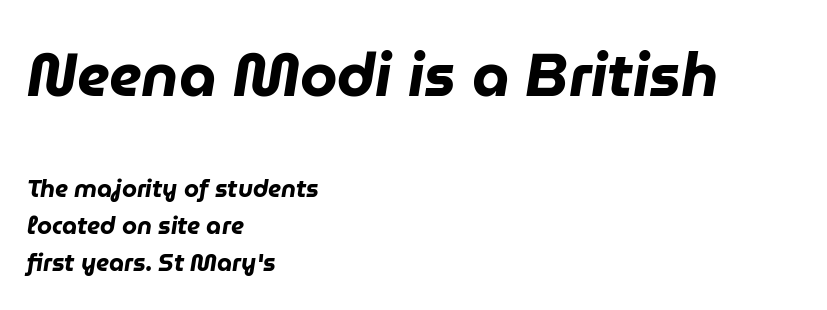
The image shows 60 px heavy type, italic (leaning right); set left-aligned, normal line spacing (1.56x), normal letter spacing, not underlined; the first (top) block is 2.5x larger; low stroke contrast and a medium x-height.
